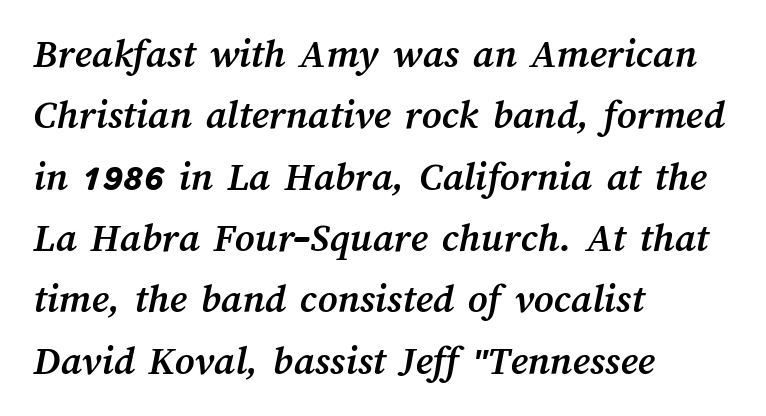
The image shows 42 px semibold type; set left-aligned, normal line spacing (1.46x), normal letter spacing, not underlined; medium stroke contrast and a medium x-height.
